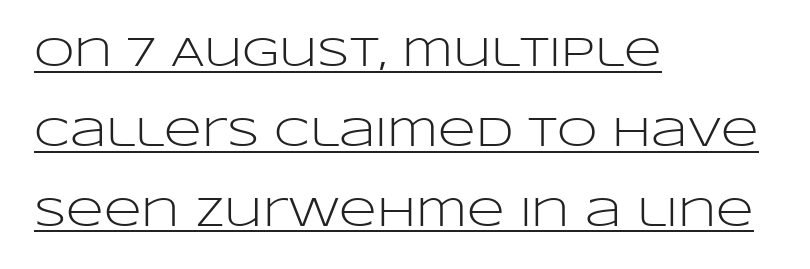
The image shows 41 px light, wide sans-serif type, upright; set left-aligned, loose line spacing (1.95x), normal letter spacing, underlined; low stroke contrast and a large x-height.
